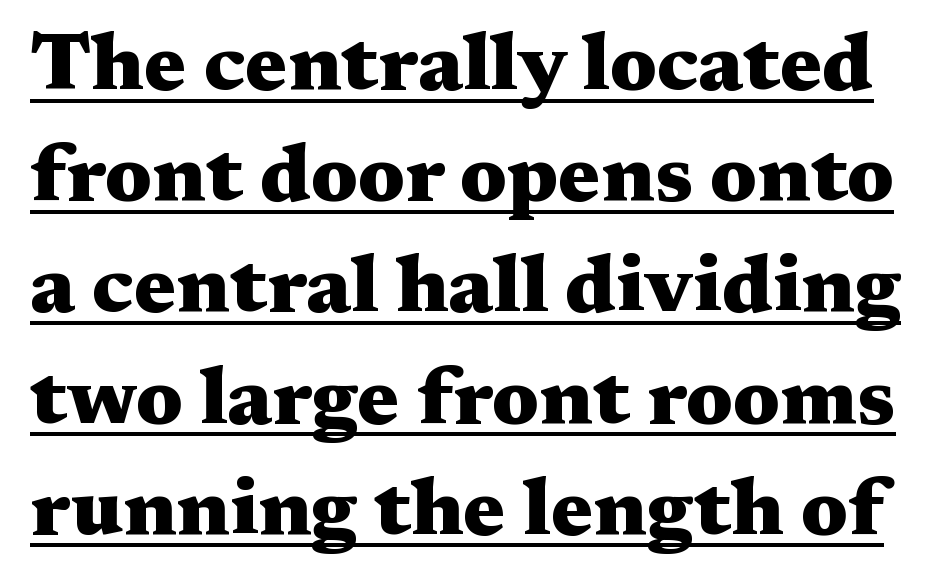
The words here are underlined. If you measured baseline to baseline, you'd find a middling distance. Tracking value appears to be zero — textbook default spacing. This sample has the flowing, uneven cadence of proportional lettering. I'd describe the lettering as bold — thick and assertive. Serifs: yes, visible at the terminals of the letterforms.
